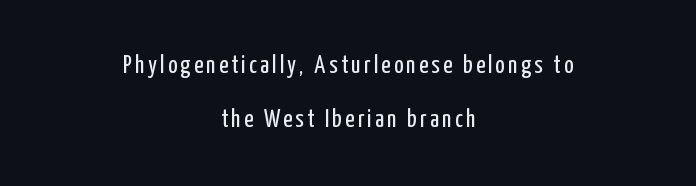
Check under the words: just untouched page. The passage shown is not bold in any degree. The rendering uses a large line-height, opening up the rows. This sample uses an upright cut, with every glyph sitting square on the baseline.
